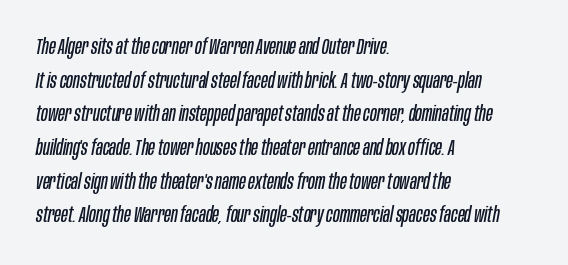
The passage shown is not underscored anywhere. When letters slant like this, we call the style italic. Normally led — the rows are evenly, conventionally spaced. Heaviness? Minimal to ordinary, like unemphasized prose.
